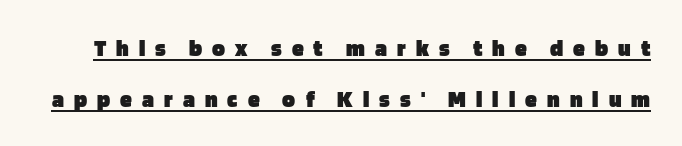
Q: Is the text bold? A: Yes.
Q: Is the text italic (slanted)? A: No, it is upright.
Q: Is the text underlined? A: Yes.
Q: Is the spacing between letters normal or unusually wide? A: Unusually wide.
Q: Is the spacing between lines tight, normal or loose? A: Loose.
